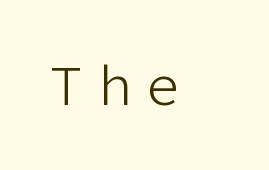
{"serif": "no", "italic": "no", "bold": "no", "weight": "light", "width": "normal", "stroke_contrast": "low", "x_height": "medium", "underline": "no", "letter_spacing": "wide", "letter_spacing_em": 0.27, "glyph_px": 56}
